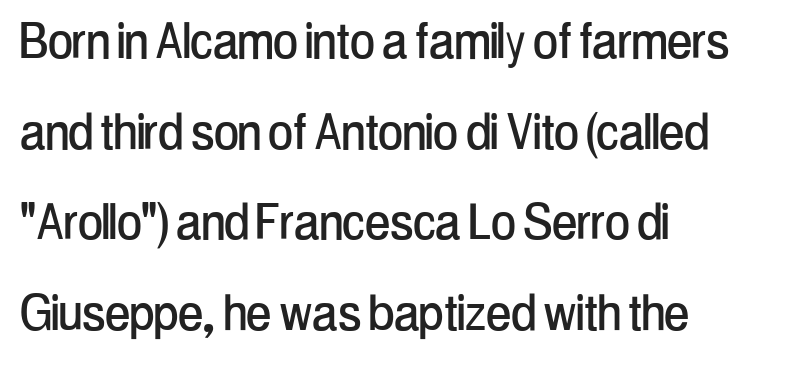
The image shows 60 px condensed sans-serif type, upright; set left-aligned, normal line spacing (1.51x), normal letter spacing, not underlined; low stroke contrast and a medium x-height.
